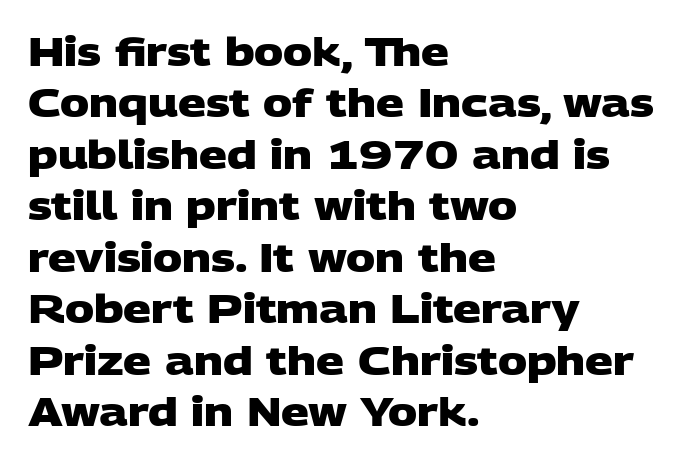
The tracking reads as untouched default to a designer's eye. Serif or sans? Sans — the stroke terminals are bare. I'd describe the lettering as bold — thick and assertive. If you measured baseline to baseline, you'd find a middling distance. Layout note: lines flush left.
